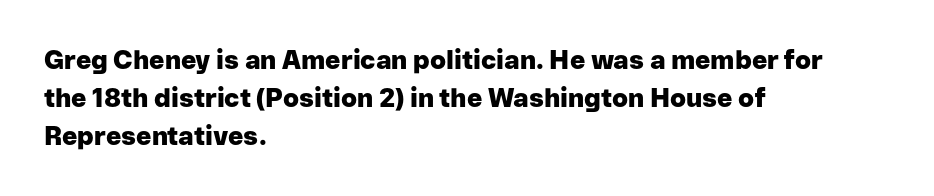
Q: Is the text bold? A: Yes.
Q: Is the text italic (slanted)? A: No, it is upright.
Q: Is the text underlined? A: No.
Q: How is the paragraph aligned? A: Left-aligned.
Q: Is the spacing between letters normal or unusually wide? A: Normal.
Q: Is the spacing between lines tight, normal or loose? A: Normal.
